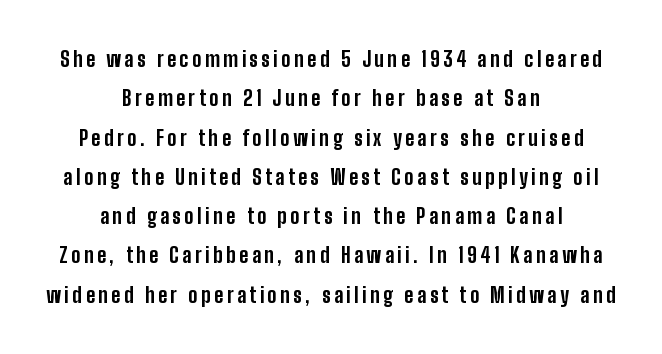
{"italic": "no", "bold": "yes", "underline": "no", "align": "center", "line_spacing_ratio": 1.87, "glyph_px": 21}
